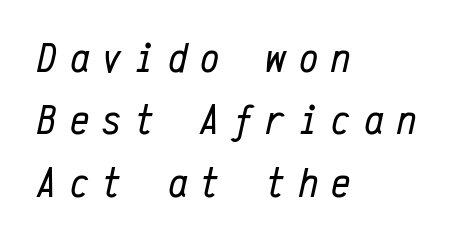
{"italic": "yes", "lean": "right", "slant_degrees": 12, "bold": "no", "weight": "regular", "width": "condensed", "stroke_contrast": "low", "x_height": "medium", "monospaced": "yes", "underline": "no", "align": "left", "line_spacing": "normal", "line_spacing_ratio": 1.45, "letter_spacing": "wide", "letter_spacing_em": 0.31, "glyph_px": 43}
